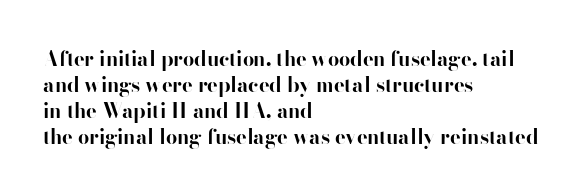
Q: Is the text bold? A: Yes.
Q: Is the text italic (slanted)? A: No, it is upright.
Q: Is the text underlined? A: No.
Q: How is the paragraph aligned? A: Left-aligned.
Q: Is the spacing between letters normal or unusually wide? A: Normal.
Q: Is the spacing between lines tight, normal or loose? A: Normal.
